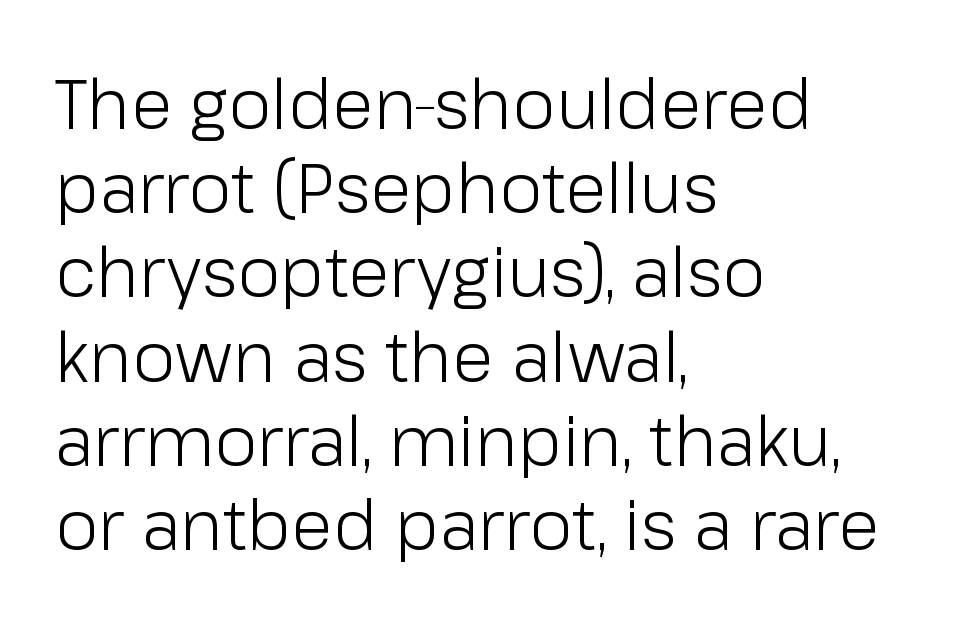
{"serif": "no", "italic": "no", "bold": "no", "weight": "light", "width": "normal", "stroke_contrast": "low", "x_height": "medium", "monospaced": "no", "underline": "no", "align": "left", "line_spacing_ratio": 1.22, "letter_spacing": "normal", "letter_spacing_em": 0.0, "glyph_px": 69}
